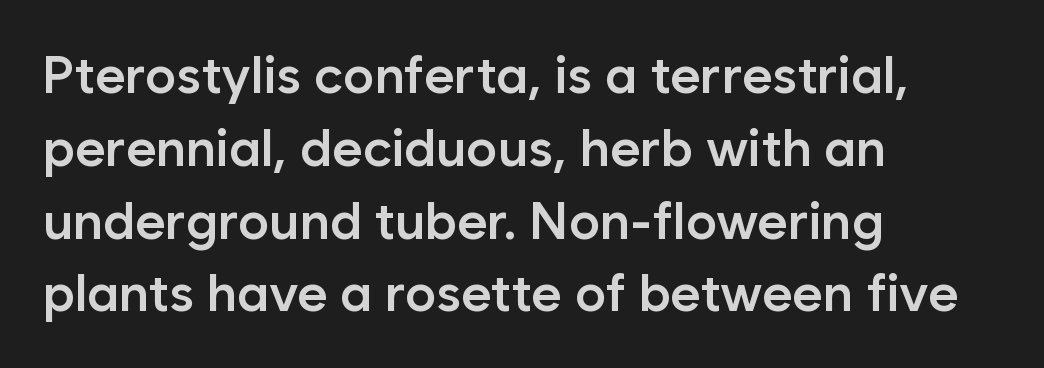
The space between consecutive lines is moderate. The characters look somewhat weighty, a semibold short of true bold. Standard letterfit; no display-style spreading of the glyphs. When letters stand straight like this, we call the style roman or upright. Words float on clear page, feet unadorned. The compositor pushed each line to the left boundary.
